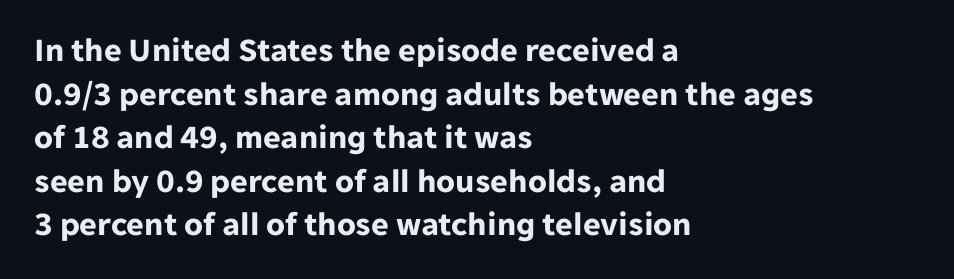
The image shows 34 px bold sans-serif type, upright; set left-aligned, normal line spacing (1.28x), normal letter spacing, not underlined; low stroke contrast and a medium x-height.
